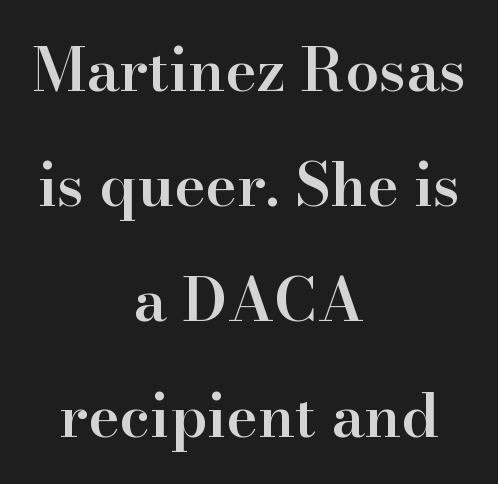
Q: Is the text bold? A: Semi-bold.
Q: Is the text italic (slanted)? A: No, it is upright.
Q: Is the typeface a serif or a sans-serif typeface? A: Serif.
Q: Is the text underlined? A: No.
Q: How is the paragraph aligned? A: Centered.
Q: Is the spacing between letters normal or unusually wide? A: Normal.
Q: Is the spacing between lines tight, normal or loose? A: Loose.
Q: Width (condensed, normal, or wide)? A: Normal.
Q: Stroke contrast? A: High.
Q: x-height? A: Small.
Q: Monospaced? A: No.
